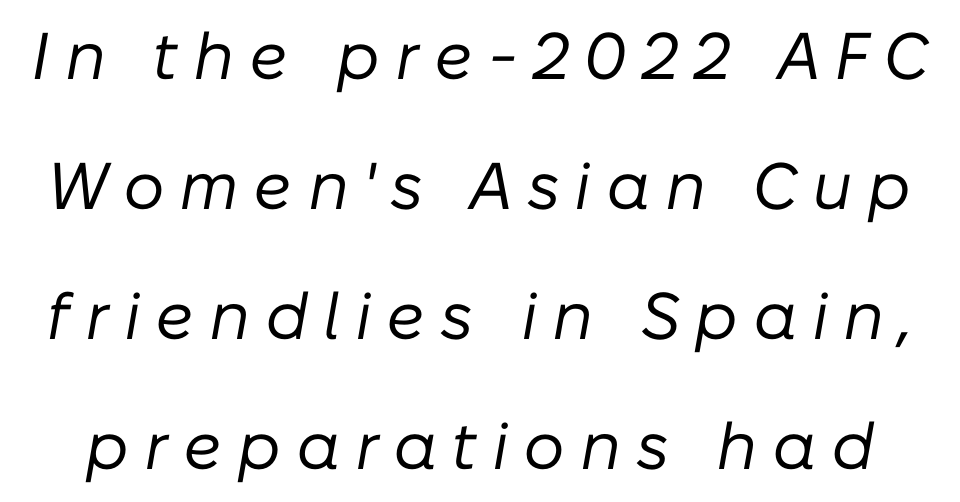
{"italic": "yes", "lean": "right", "slant_degrees": 10, "bold": "no", "weight": "regular", "width": "normal", "stroke_contrast": "low", "x_height": "medium", "monospaced": "no", "underline": "no", "line_spacing": "loose", "line_spacing_ratio": 1.97, "letter_spacing": "wide", "letter_spacing_em": 0.22, "glyph_px": 66}
